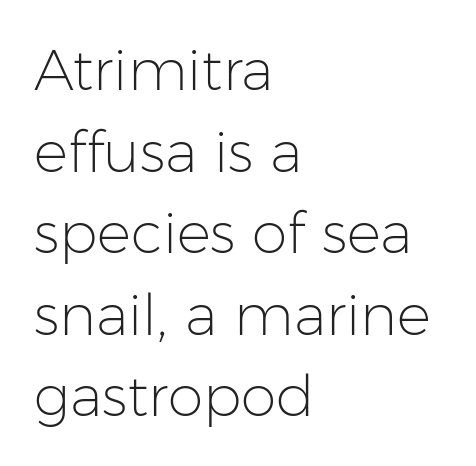
Q: Is the text bold? A: No.
Q: Is the text italic (slanted)? A: No, it is upright.
Q: Is the typeface a serif or a sans-serif typeface? A: Sans-serif.
Q: Is the text underlined? A: No.
Q: How is the paragraph aligned? A: Left-aligned.
Q: Is the spacing between letters normal or unusually wide? A: Normal.
Q: Is the spacing between lines tight, normal or loose? A: Normal.
Q: Width (condensed, normal, or wide)? A: Normal.
Q: Stroke contrast? A: Low.
Q: x-height? A: Medium.
Q: Monospaced? A: No.
